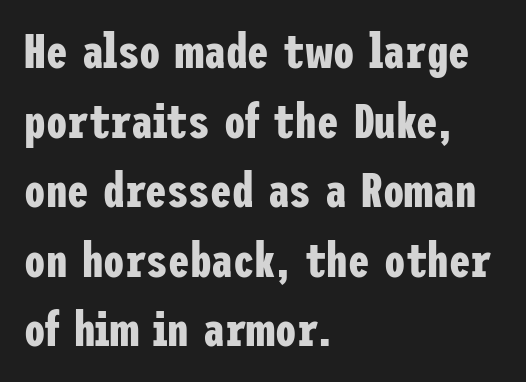
The image shows 48 px bold, condensed sans-serif type, upright; set left-aligned, normal line spacing (1.45x), normal letter spacing, not underlined; low stroke contrast and a medium x-height.
